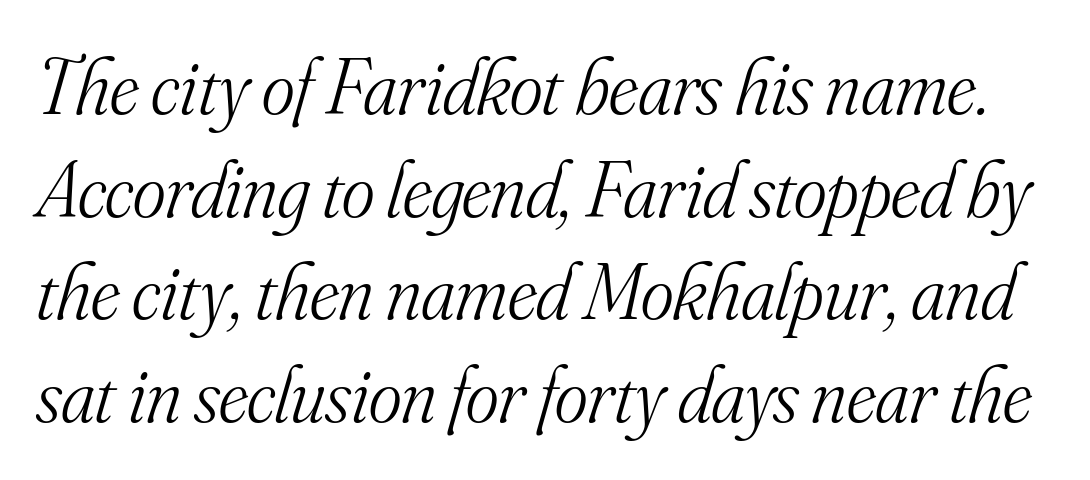
{"serif": "yes", "italic": "yes", "lean": "right", "slant_degrees": 16, "bold": "no", "weight": "light", "width": "normal", "stroke_contrast": "medium", "x_height": "small", "monospaced": "no", "underline": "no", "line_spacing": "normal", "line_spacing_ratio": 1.3, "letter_spacing": "normal", "letter_spacing_em": 0.0, "glyph_px": 79}
